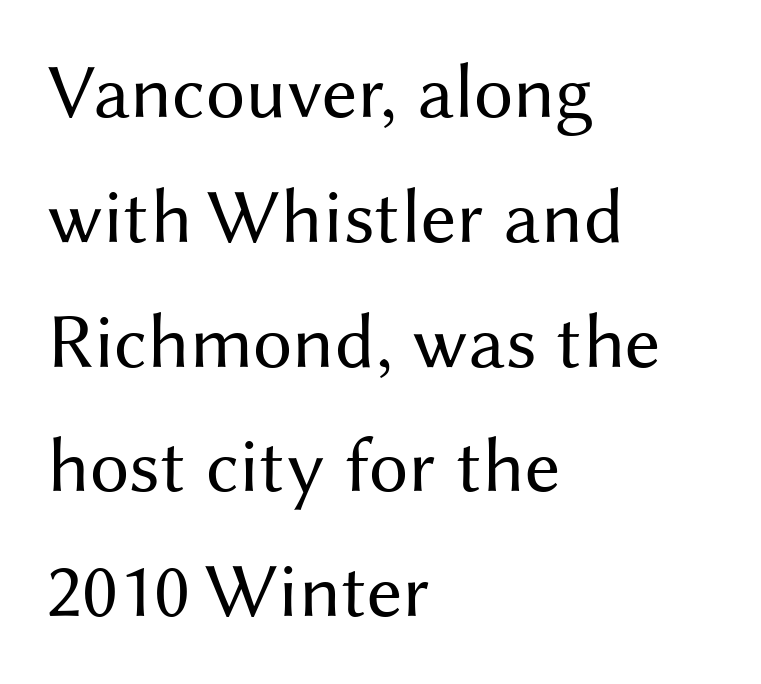
The face looks like a standard text weight, possibly lighter. Regular leading. Serif or sans? Sans — the stroke terminals are bare. The passage shown is typed in a proportional face where columns would drift.
